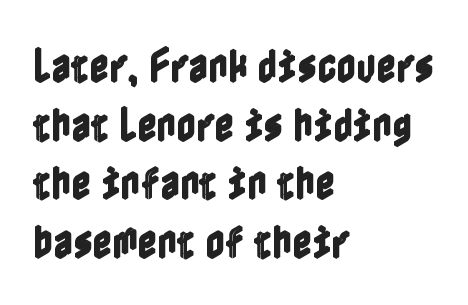
{"italic": "no", "width": "condensed", "x_height": "medium", "underline": "no", "align": "left", "line_spacing": "normal", "line_spacing_ratio": 1.54, "letter_spacing": "normal", "letter_spacing_em": 0.0, "glyph_px": 38}
